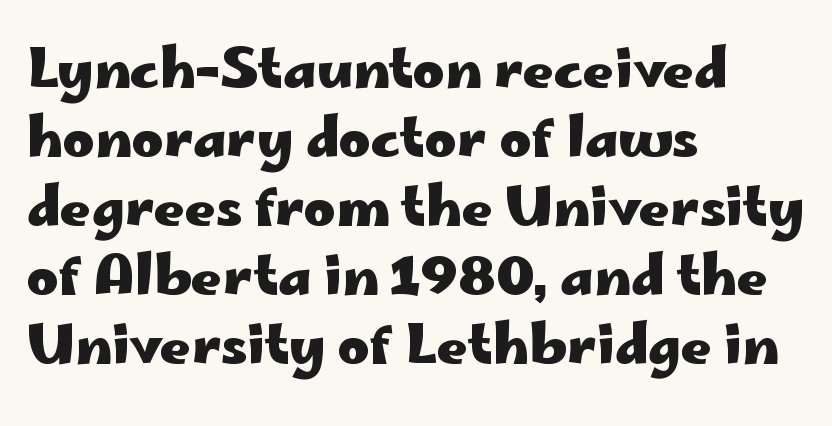
{"serif": "no", "italic": "no", "bold": "yes", "weight": "heavy", "width": "wide", "stroke_contrast": "low", "x_height": "small", "monospaced": "no", "underline": "no", "align": "left", "line_spacing": "normal", "line_spacing_ratio": 1.28, "letter_spacing": "normal", "letter_spacing_em": 0.0, "glyph_px": 54}
